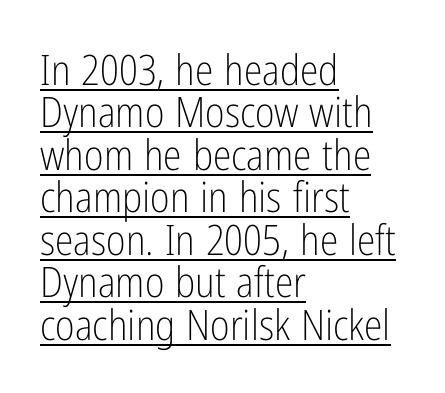
{"serif": "no", "italic": "no", "bold": "no", "weight": "light", "width": "condensed", "stroke_contrast": "low", "x_height": "medium", "monospaced": "no", "underline": "yes", "align": "left", "line_spacing": "tight", "line_spacing_ratio": 1.01, "letter_spacing": "normal", "letter_spacing_em": 0.0, "glyph_px": 42}
